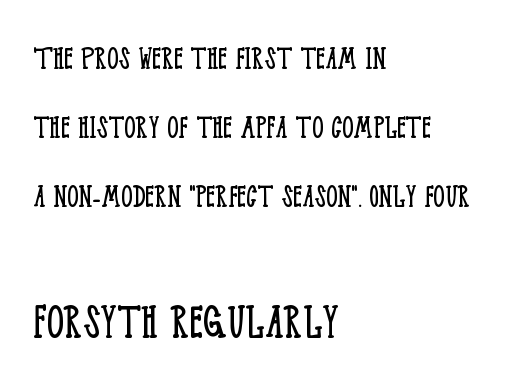
The image shows 54 px light, condensed serif type, upright; set left-aligned, loose line spacing (1.92x), normal letter spacing, not underlined; the second (bottom) block is 1.5x larger; low stroke contrast and a large x-height.
